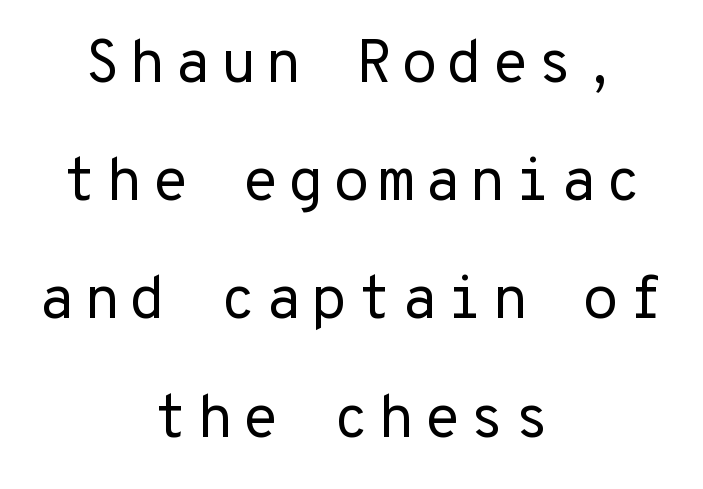
The image shows 60 px regular-weight sans-serif type, upright; set centered, loose line spacing (1.97x), not underlined; low stroke contrast and a medium x-height.
